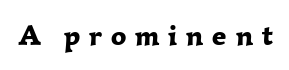
{"serif": "yes", "italic": "no", "bold": "yes", "weight": "bold", "width": "normal", "stroke_contrast": "low", "x_height": "medium", "monospaced": "no", "underline": "no", "letter_spacing": "wide", "letter_spacing_em": 0.29, "glyph_px": 30}
